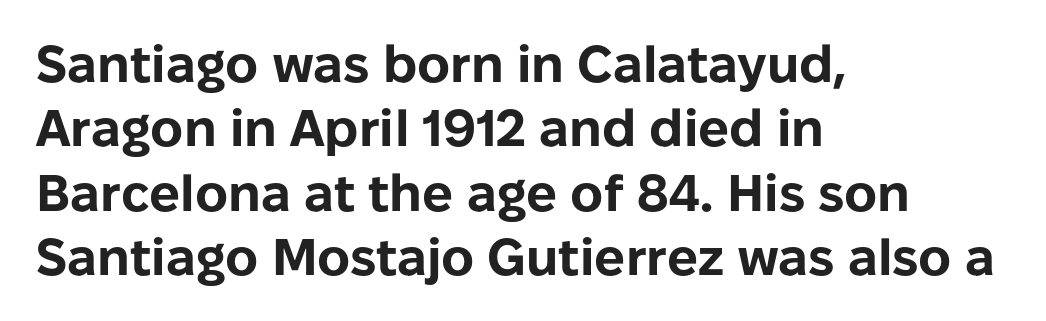
Q: Is the text bold? A: Yes.
Q: Is the text italic (slanted)? A: No, it is upright.
Q: Is the typeface a serif or a sans-serif typeface? A: Sans-serif.
Q: Is the text underlined? A: No.
Q: How is the paragraph aligned? A: Left-aligned.
Q: Is the spacing between letters normal or unusually wide? A: Normal.
Q: Is the spacing between lines tight, normal or loose? A: Normal.
Q: Width (condensed, normal, or wide)? A: Normal.
Q: Stroke contrast? A: Low.
Q: x-height? A: Medium.
Q: Monospaced? A: No.
